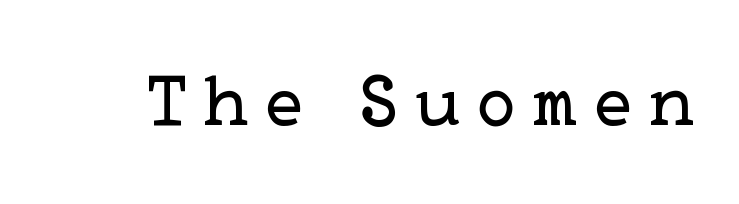
The image shows 75 px regular-weight serif type, upright; set unusually wide letter spacing (+0.22 em), not underlined; low stroke contrast and a medium x-height.
